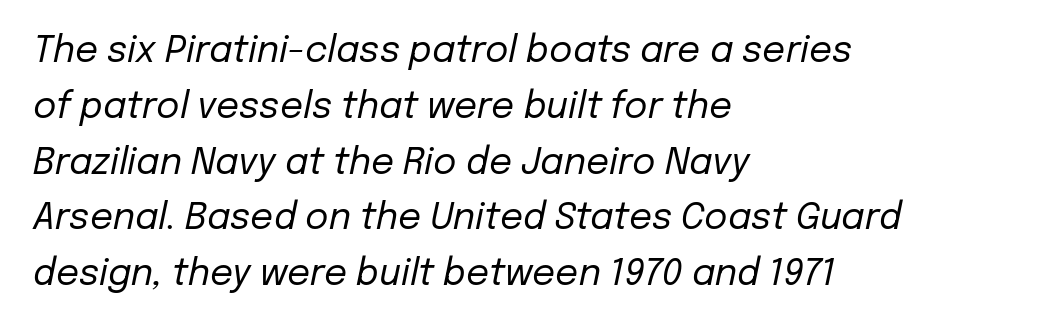
The image shows 36 px regular-weight type, italic (leaning right); set left-aligned, normal line spacing (1.55x), normal letter spacing, not underlined; low stroke contrast and a medium x-height.
